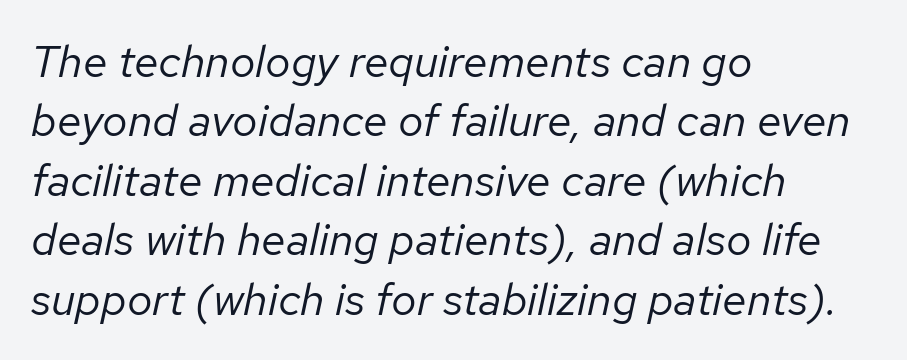
Q: Is the text bold? A: No.
Q: Is the text italic (slanted)? A: Yes, it leans right by about 12 degrees.
Q: Is the text underlined? A: No.
Q: How is the paragraph aligned? A: Left-aligned.
Q: Is the spacing between letters normal or unusually wide? A: Normal.
Q: Is the spacing between lines tight, normal or loose? A: Normal.
Q: Width (condensed, normal, or wide)? A: Normal.
Q: Stroke contrast? A: Low.
Q: x-height? A: Medium.
Q: Monospaced? A: No.
